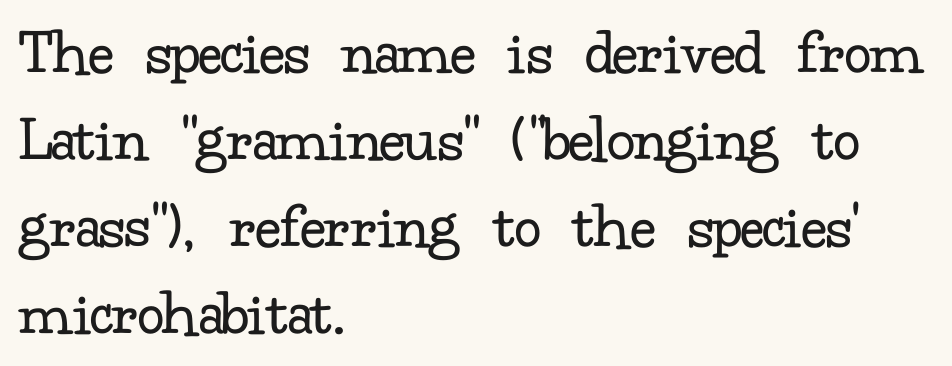
{"serif": "yes", "italic": "no", "bold": "no", "weight": "regular", "width": "normal", "stroke_contrast": "low", "x_height": "small", "monospaced": "no", "underline": "no", "align": "left", "line_spacing": "normal", "line_spacing_ratio": 1.3, "letter_spacing": "normal", "letter_spacing_em": 0.0, "glyph_px": 67}
